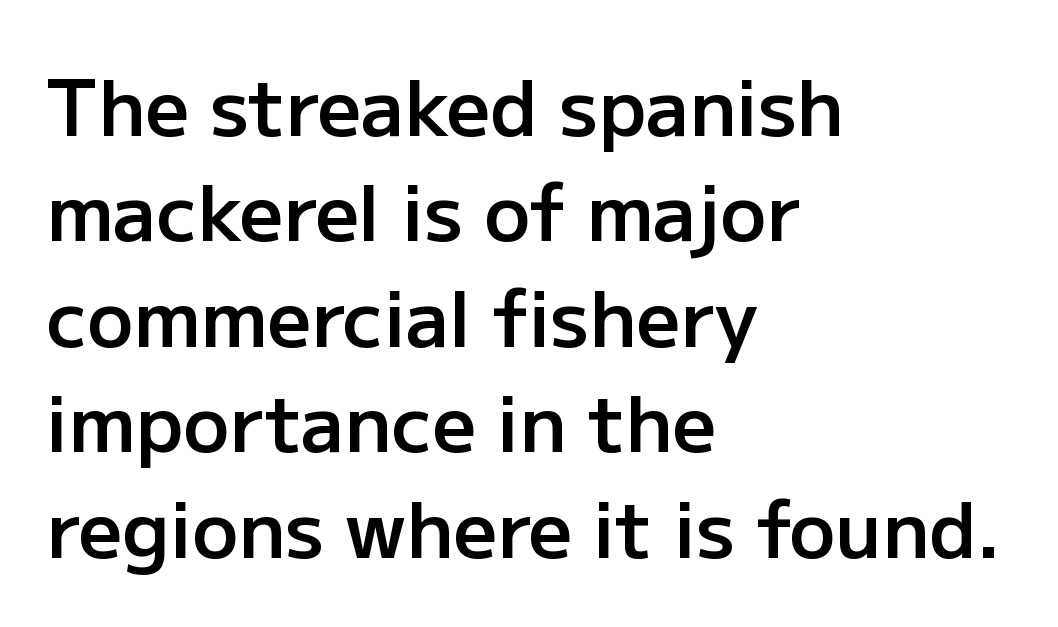
{"serif": "no", "italic": "no", "bold": "semi", "weight": "semibold", "width": "normal", "stroke_contrast": "low", "x_height": "medium", "monospaced": "no", "underline": "no", "align": "left", "line_spacing": "normal", "line_spacing_ratio": 1.37, "letter_spacing": "normal", "letter_spacing_em": 0.0, "glyph_px": 77}
